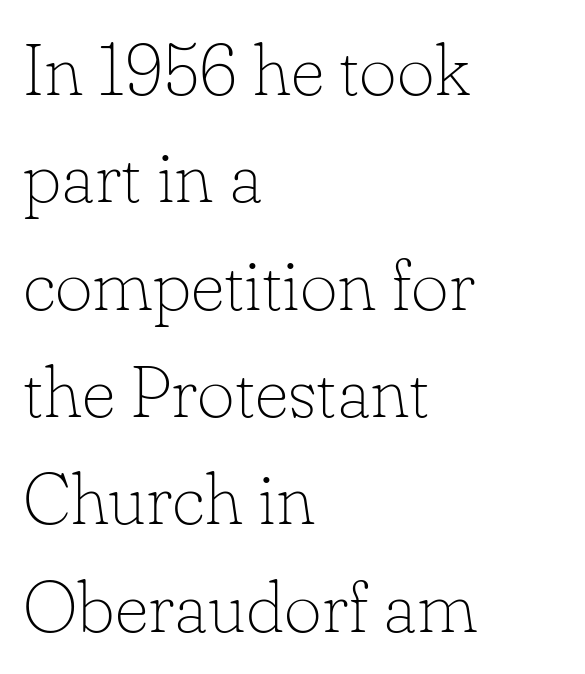
{"serif": "yes", "italic": "no", "bold": "no", "weight": "thin", "width": "normal", "stroke_contrast": "low", "x_height": "small", "monospaced": "no", "underline": "no", "align": "left", "line_spacing": "normal", "line_spacing_ratio": 1.47, "letter_spacing": "normal", "letter_spacing_em": 0.0, "glyph_px": 73}
